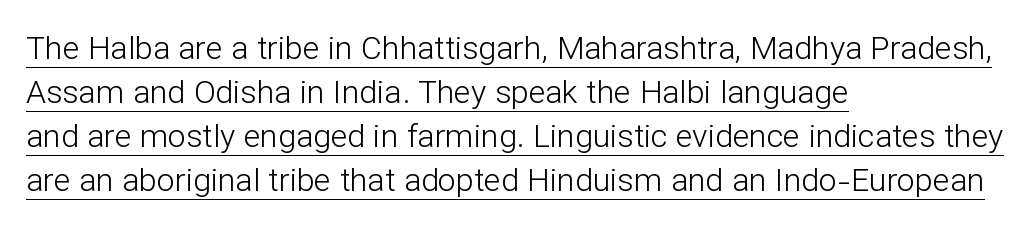
Q: Is the text bold? A: No.
Q: Is the text italic (slanted)? A: No, it is upright.
Q: Is the typeface a serif or a sans-serif typeface? A: Sans-serif.
Q: Is the text underlined? A: Yes.
Q: How is the paragraph aligned? A: Left-aligned.
Q: Is the spacing between letters normal or unusually wide? A: Normal.
Q: Is the spacing between lines tight, normal or loose? A: Normal.
Q: Width (condensed, normal, or wide)? A: Normal.
Q: Stroke contrast? A: Low.
Q: x-height? A: Medium.
Q: Monospaced? A: No.
